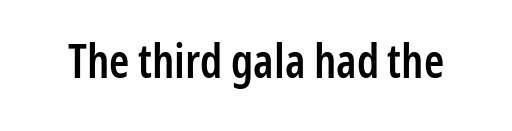
Q: Is the text bold? A: Semi-bold.
Q: Is the text italic (slanted)? A: No, it is upright.
Q: Is the typeface a serif or a sans-serif typeface? A: Sans-serif.
Q: Is the text underlined? A: No.
Q: Is the spacing between letters normal or unusually wide? A: Normal.
Q: Width (condensed, normal, or wide)? A: Condensed.
Q: Stroke contrast? A: Low.
Q: x-height? A: Medium.
Q: Monospaced? A: No.
